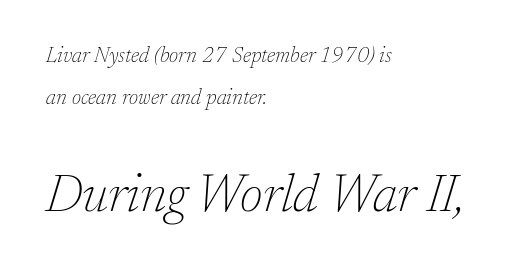
The image shows 52 px thin serif type, italic (leaning right); set left-aligned, loose line spacing (2.01x), normal letter spacing, not underlined; the second (bottom) block is 2.48x larger; low stroke contrast and a medium x-height.
